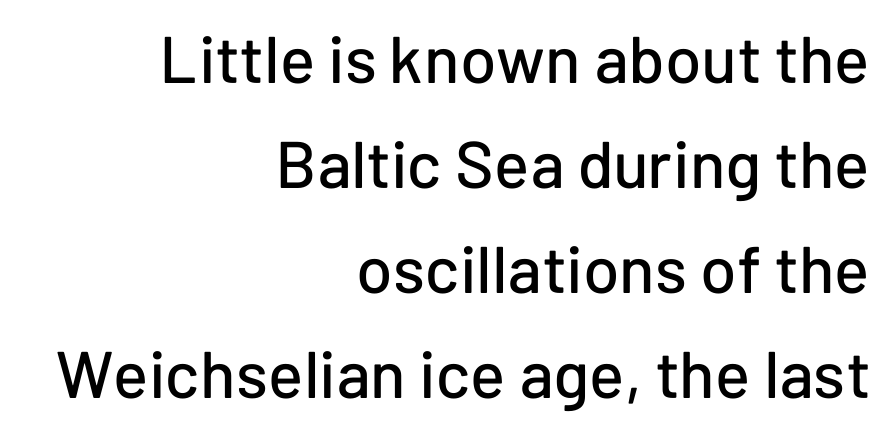
Q: Is the text italic (slanted)? A: No, it is upright.
Q: Is the typeface a serif or a sans-serif typeface? A: Sans-serif.
Q: Is the text underlined? A: No.
Q: How is the paragraph aligned? A: Right-aligned.
Q: Is the spacing between letters normal or unusually wide? A: Normal.
Q: Is the spacing between lines tight, normal or loose? A: Normal.
Q: Width (condensed, normal, or wide)? A: Normal.
Q: Stroke contrast? A: Low.
Q: x-height? A: Medium.
Q: Monospaced? A: No.
